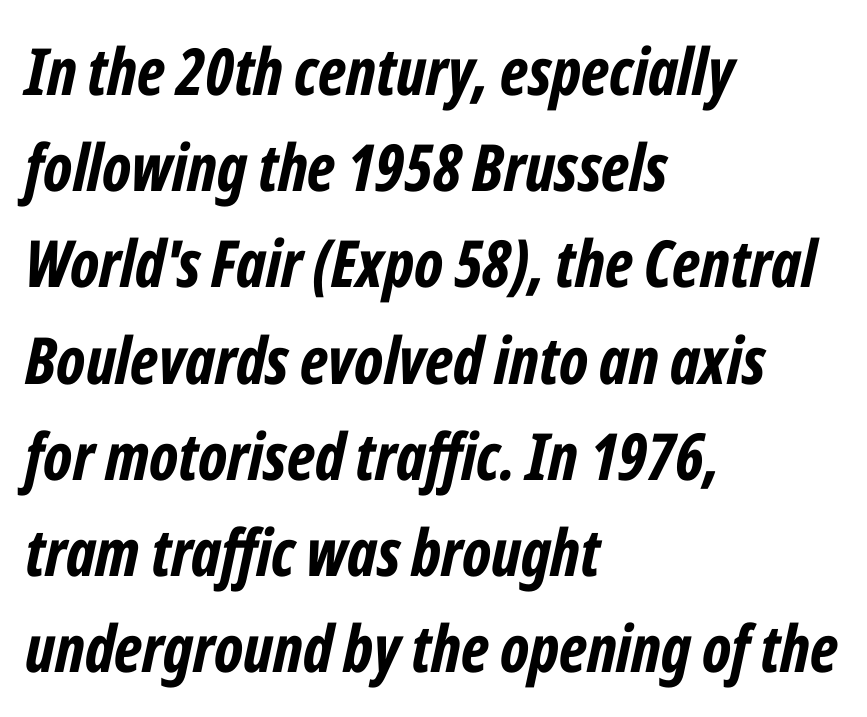
{"italic": "yes", "lean": "right", "slant_degrees": 12, "bold": "yes", "weight": "bold", "width": "condensed", "stroke_contrast": "low", "x_height": "medium", "monospaced": "no", "underline": "no", "align": "left", "line_spacing": "normal", "line_spacing_ratio": 1.48, "letter_spacing": "normal", "letter_spacing_em": 0.0, "glyph_px": 65}
